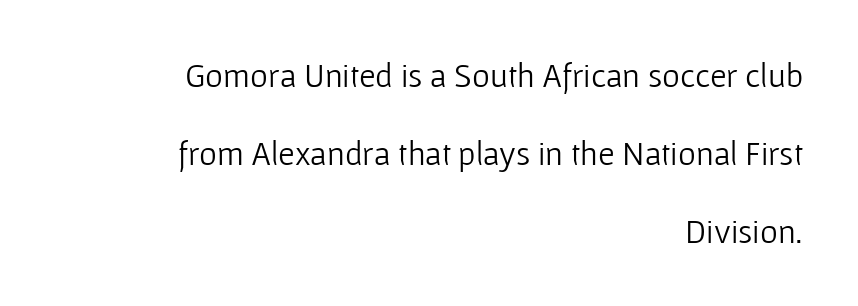
Stems here are at most as thick as an everyday book face. Between one letter and the next there's only the usual sliver of space. A sans-serif font was chosen for this passage. Anything drawn beneath the words? Only blank space.
